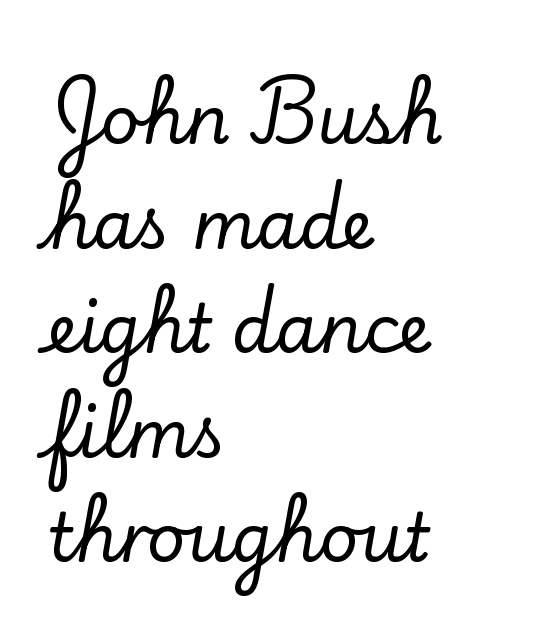
Descenders are the only things crossing below the line. This is serif lettering, the kind often seen in printed books. These lines stack with their left ends in a neat column. One glance says typical: line gaps are just what's usual. Each word holds together tightly as a unit, with standard inter-letter gaps.
